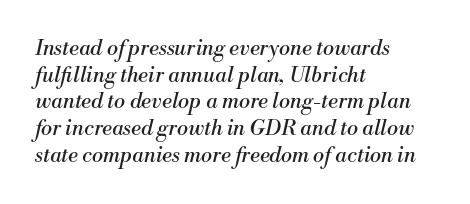
Q: Is the text bold? A: No.
Q: Is the text italic (slanted)? A: Yes, it leans right by about 13 degrees.
Q: Is the text underlined? A: No.
Q: How is the paragraph aligned? A: Left-aligned.
Q: Is the spacing between letters normal or unusually wide? A: Normal.
Q: Is the spacing between lines tight, normal or loose? A: Normal.
